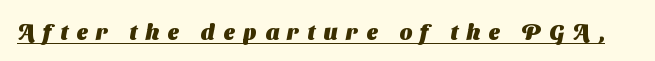
Q: Is the text bold? A: Yes.
Q: Is the text underlined? A: Yes.
Q: Is the spacing between letters normal or unusually wide? A: Unusually wide.
